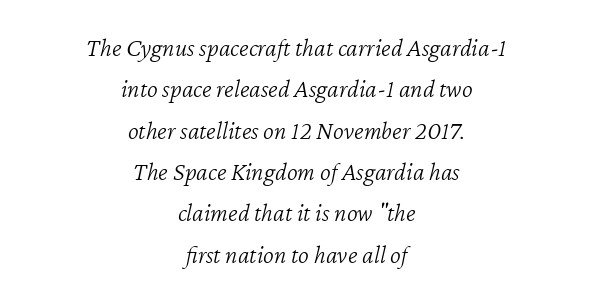
The image shows 26 px text type, italic (leaning right); set centered, normal line spacing (1.59x), normal letter spacing, not underlined.
